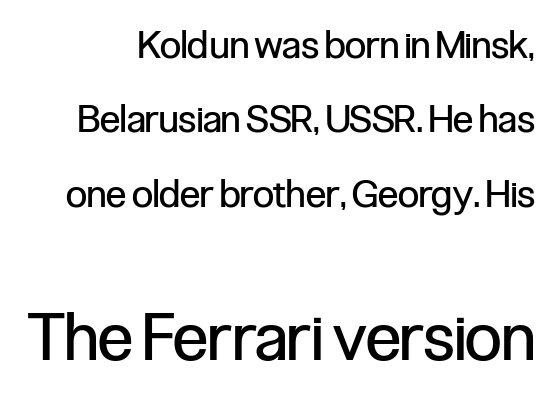
{"serif": "no", "italic": "no", "bold": "no", "weight": "regular", "width": "condensed", "stroke_contrast": "low", "x_height": "medium", "monospaced": "no", "underline": "no", "line_spacing": "loose", "line_spacing_ratio": 1.96, "letter_spacing": "normal", "letter_spacing_em": 0.0, "larger_block": "second", "size_ratio": 1.74, "glyph_px": 66}
